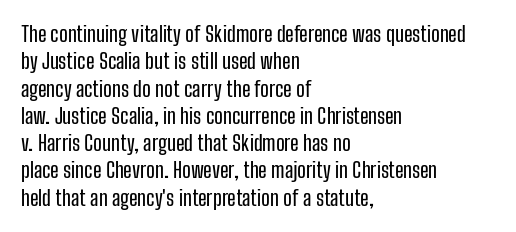
Q: Is the text italic (slanted)? A: No, it is upright.
Q: Is the text underlined? A: No.
Q: How is the paragraph aligned? A: Left-aligned.
Q: Is the spacing between letters normal or unusually wide? A: Normal.
Q: Is the spacing between lines tight, normal or loose? A: Normal.
